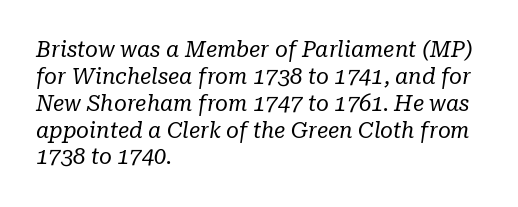
{"italic": "yes", "lean": "right", "slant_degrees": 10, "bold": "no", "underline": "no", "align": "left", "line_spacing_ratio": 1.22, "letter_spacing": "normal", "letter_spacing_em": 0.0, "glyph_px": 22}
